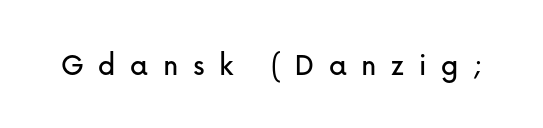
The image shows 33 px sans-serif type, upright; set unusually wide letter spacing (+0.44 em), not underlined; low stroke contrast and a medium x-height.
